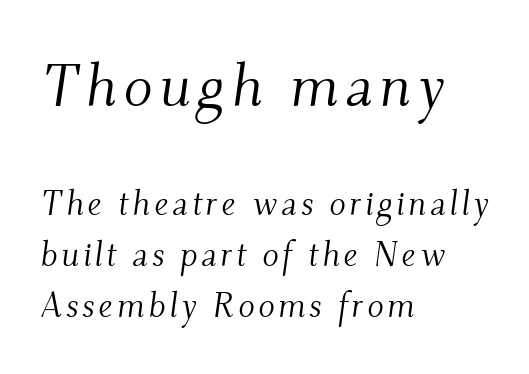
Q: Is the text bold? A: No.
Q: Is the text italic (slanted)? A: Yes, it leans right by about 9 degrees.
Q: Is the typeface a serif or a sans-serif typeface? A: Serif.
Q: Is the text underlined? A: No.
Q: How is the paragraph aligned? A: Left-aligned.
Q: Is the spacing between lines tight, normal or loose? A: Normal.
Q: Which block of text is set in a larger size, the first (top) or the second (bottom)? A: The first (top) one.
Q: Width (condensed, normal, or wide)? A: Normal.
Q: Stroke contrast? A: Medium.
Q: x-height? A: Small.
Q: Monospaced? A: No.
